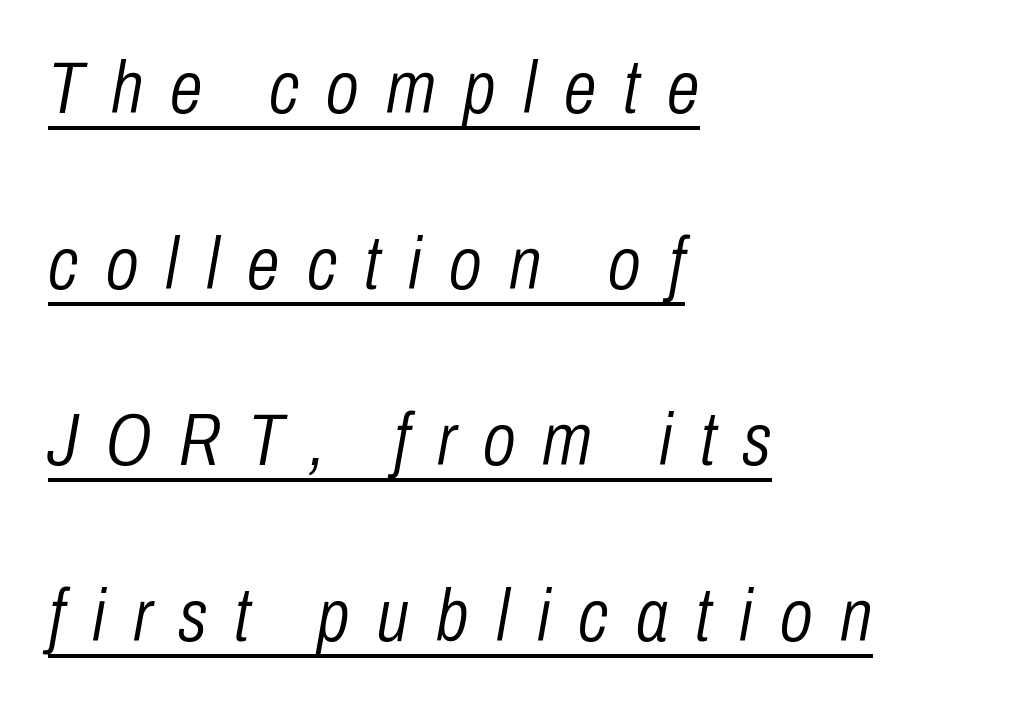
The image shows 74 px light, condensed type, italic (leaning right); set left-aligned, loose line spacing (2.38x), unusually wide letter spacing (+0.37 em), underlined; low stroke contrast and a medium x-height.
